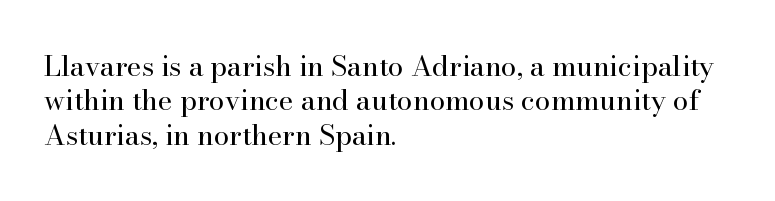
These lines are composed in type with serifs. Beneath every word, the page is bare. Alignment: flush left. Here the glyphs are tracked normally, forming tight word shapes. Is this a fixed-width face? No — the glyphs have proportional, varying widths. Designer's note — italics off, roman on.
